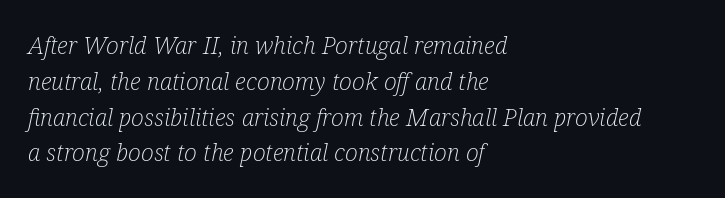
{"italic": "yes", "lean": "right", "slant_degrees": 12, "bold": "no", "underline": "no", "align": "left", "line_spacing": "normal", "line_spacing_ratio": 1.49, "letter_spacing": "normal", "letter_spacing_em": 0.0, "glyph_px": 24}
